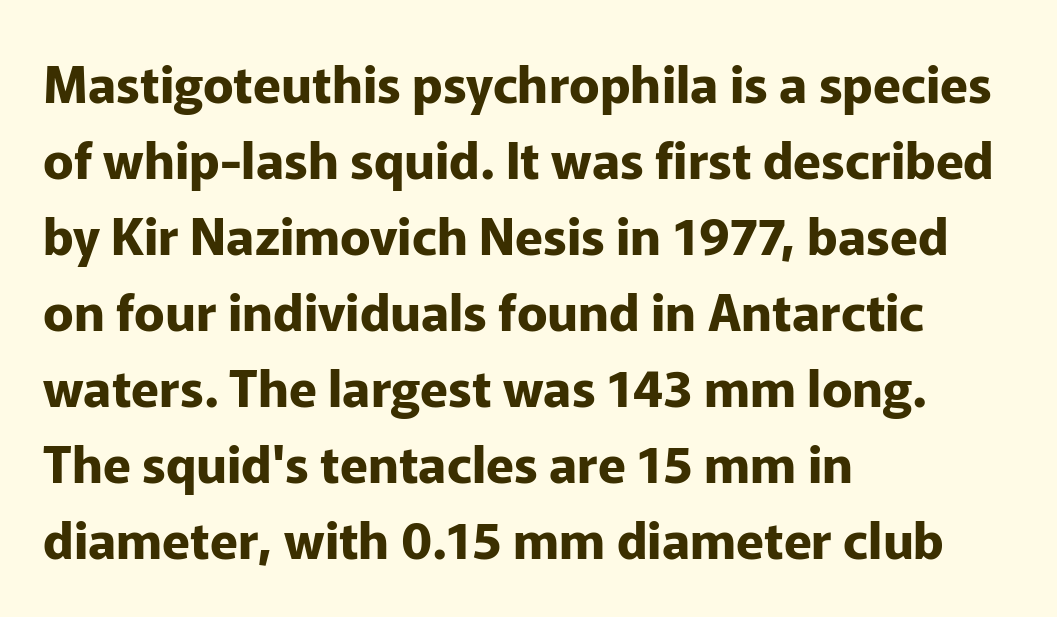
Q: Is the text bold? A: Yes.
Q: Is the text italic (slanted)? A: No, it is upright.
Q: Is the typeface a serif or a sans-serif typeface? A: Sans-serif.
Q: Is the text underlined? A: No.
Q: How is the paragraph aligned? A: Left-aligned.
Q: Is the spacing between letters normal or unusually wide? A: Normal.
Q: Is the spacing between lines tight, normal or loose? A: Normal.
Q: Width (condensed, normal, or wide)? A: Normal.
Q: Stroke contrast? A: Low.
Q: x-height? A: Medium.
Q: Monospaced? A: No.
